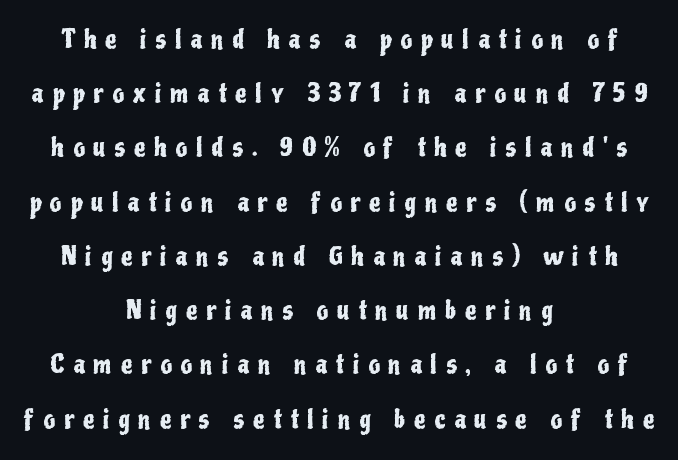
{"italic": "no", "underline": "no", "align": "center", "line_spacing": "loose", "line_spacing_ratio": 2.17, "letter_spacing": "wide", "letter_spacing_em": 0.36, "glyph_px": 25}
